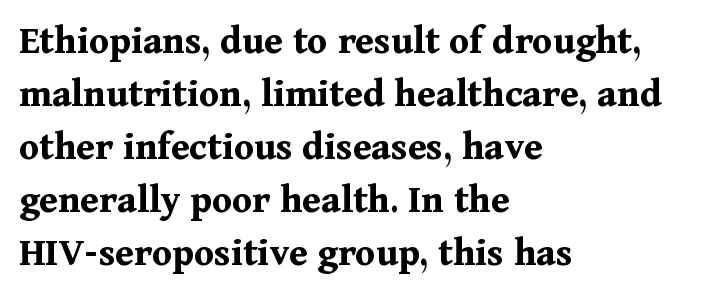
{"serif": "yes", "italic": "no", "bold": "yes", "weight": "bold", "width": "normal", "stroke_contrast": "medium", "x_height": "medium", "monospaced": "no", "underline": "no", "align": "left", "line_spacing": "normal", "line_spacing_ratio": 1.29, "letter_spacing": "normal", "letter_spacing_em": 0.0, "glyph_px": 41}
